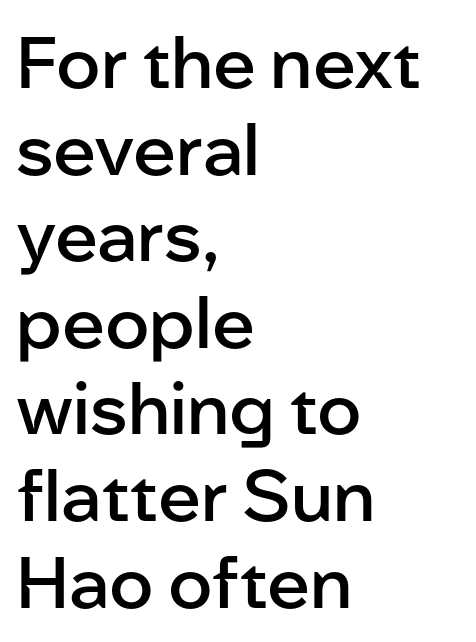
{"serif": "no", "italic": "no", "bold": "semi", "weight": "semibold", "width": "normal", "stroke_contrast": "low", "x_height": "medium", "monospaced": "no", "underline": "no", "align": "left", "line_spacing_ratio": 1.22, "letter_spacing": "normal", "letter_spacing_em": 0.0, "glyph_px": 71}
